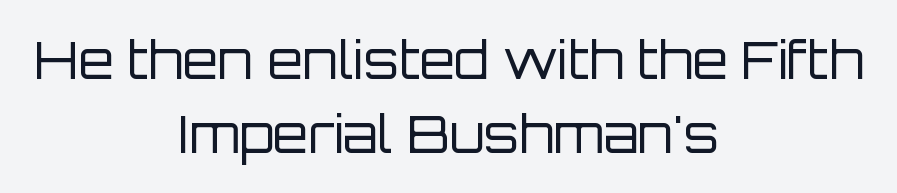
{"serif": "no", "italic": "no", "bold": "no", "weight": "regular", "width": "normal", "stroke_contrast": "low", "x_height": "large", "monospaced": "no", "underline": "no", "align": "center", "line_spacing": "normal", "line_spacing_ratio": 1.45, "letter_spacing": "normal", "letter_spacing_em": 0.0, "glyph_px": 51}
